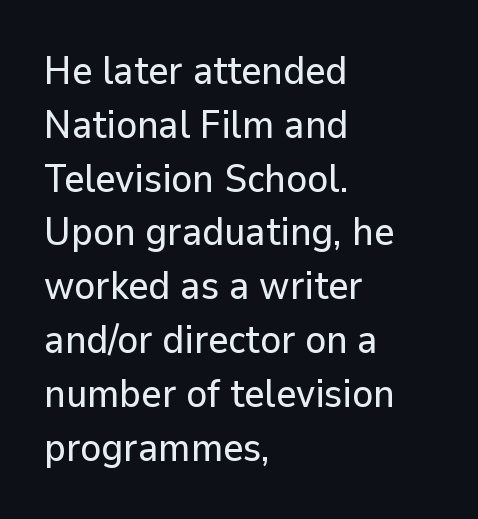
This sample uses a sans-serif face. Short note: letters normally spaced. The letters stand straight up with perfectly vertical stems. Honestly, the row spacing looks completely unremarkable.
